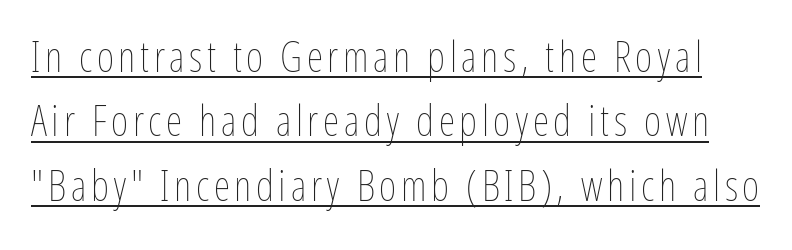
Here the designer chose a conventional face with non-uniform glyph widths. The passage shown is underscored from start to finish. No heavy texture on the line: the type isn't bold. A normal amount of white space separates one row of letters from the next.
